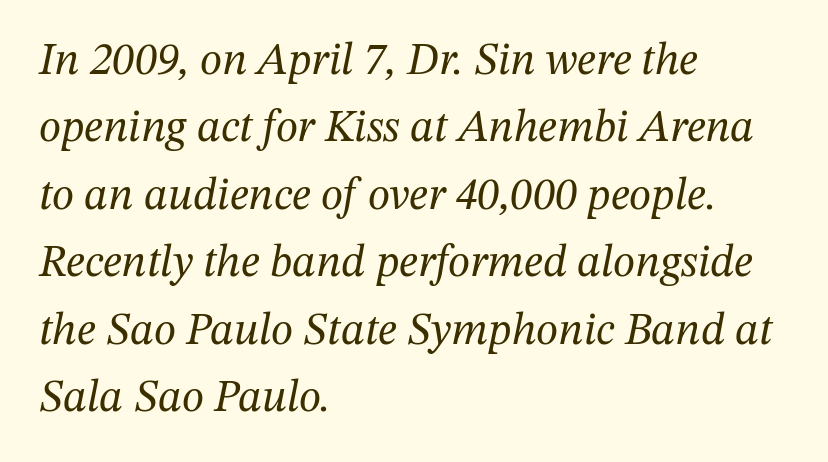
{"serif": "yes", "italic": "yes", "lean": "right", "slant_degrees": 12, "bold": "no", "weight": "regular", "width": "normal", "stroke_contrast": "medium", "x_height": "medium", "monospaced": "no", "underline": "no", "align": "left", "line_spacing": "normal", "line_spacing_ratio": 1.5, "letter_spacing": "normal", "letter_spacing_em": 0.0, "glyph_px": 45}
